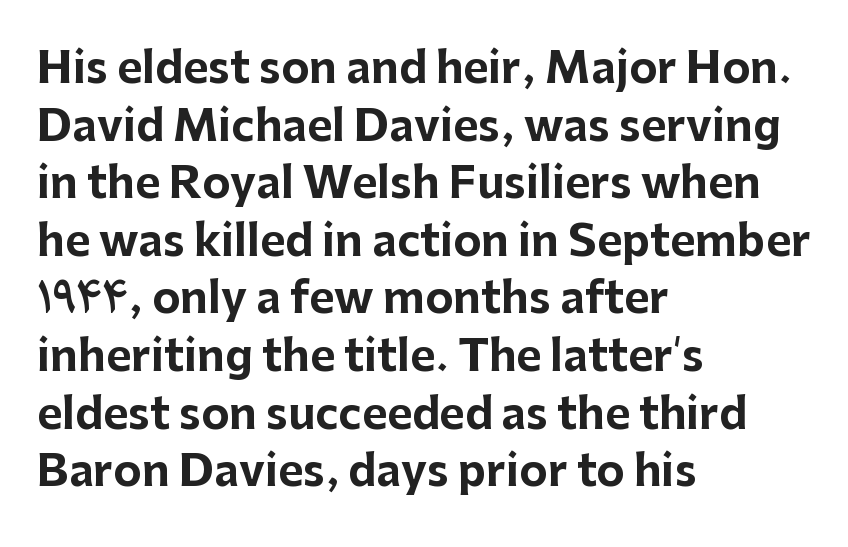
Q: Is the text bold? A: Yes.
Q: Is the text italic (slanted)? A: No, it is upright.
Q: Is the typeface a serif or a sans-serif typeface? A: Sans-serif.
Q: Is the text underlined? A: No.
Q: How is the paragraph aligned? A: Left-aligned.
Q: Is the spacing between letters normal or unusually wide? A: Normal.
Q: Is the spacing between lines tight, normal or loose? A: Normal.
Q: Width (condensed, normal, or wide)? A: Normal.
Q: Stroke contrast? A: Low.
Q: x-height? A: Medium.
Q: Monospaced? A: No.
